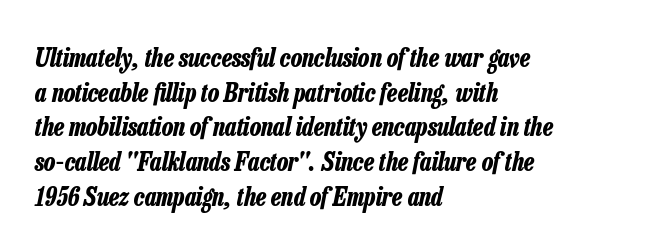
Inter-character spacing is left at the font's built-in metrics. The rendering anchors every line to the left-hand side. The space beneath each line is pristine and unruled. Pretty heavy lettering here — definitely bold.
